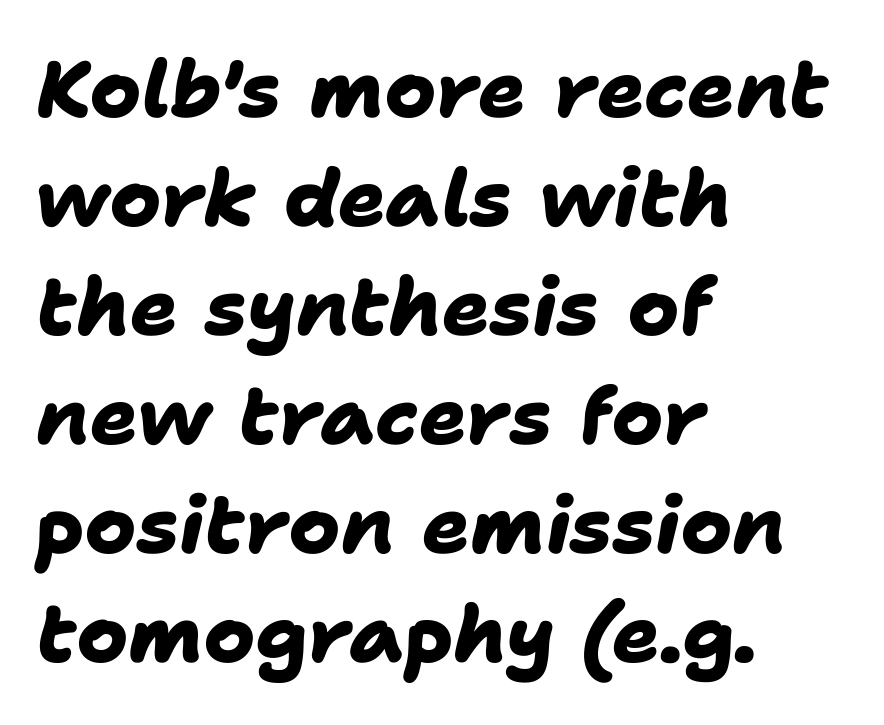
The strokes are fattened all the way to bold. Bare-footed words on every line. The face used here is proportionally spaced, like ordinary book or web type. Compared with a centered layout, this one pins lines to the left instead. Spacing between characters is what you'd get straight out of the box. Students, observe: this is what conventionally led text looks like.
